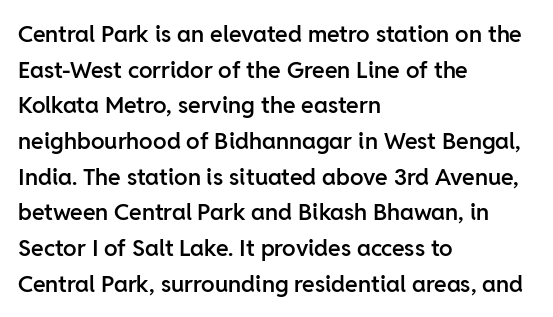
{"italic": "no", "bold": "semi", "underline": "no", "align": "left", "line_spacing": "normal", "line_spacing_ratio": 1.55, "letter_spacing": "normal", "letter_spacing_em": 0.0, "glyph_px": 23}
